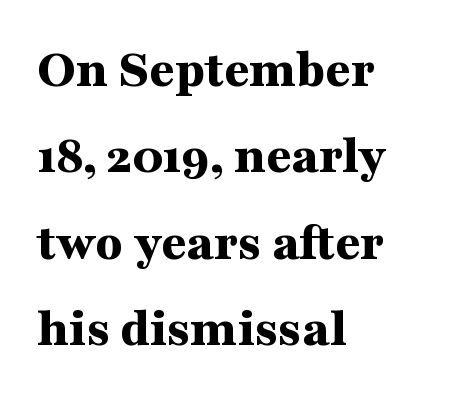
{"serif": "yes", "italic": "no", "bold": "yes", "weight": "bold", "width": "wide", "stroke_contrast": "medium", "x_height": "medium", "monospaced": "no", "underline": "no", "align": "left", "line_spacing": "normal", "line_spacing_ratio": 1.57, "letter_spacing": "normal", "letter_spacing_em": 0.0, "glyph_px": 55}
